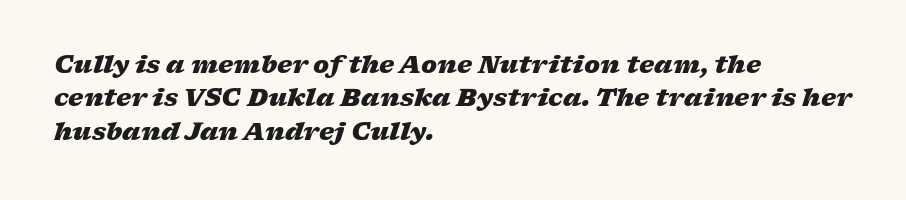
The face used here has a pronounced slope to its letters. I'd describe the lettering as bold — thick and assertive. Between one letter and the next there's only the usual sliver of space. The block of text has a typical density, with ordinary space between rows.
